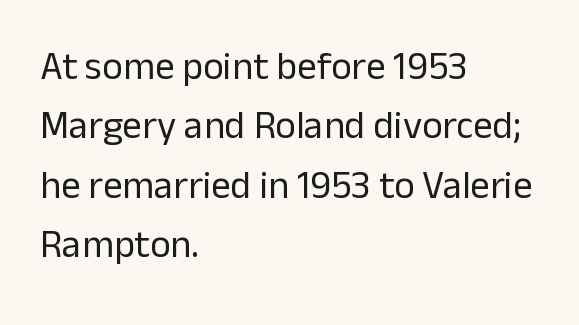
Q: Is the text bold? A: No.
Q: Is the text italic (slanted)? A: No, it is upright.
Q: Is the typeface a serif or a sans-serif typeface? A: Sans-serif.
Q: Is the text underlined? A: No.
Q: How is the paragraph aligned? A: Left-aligned.
Q: Is the spacing between letters normal or unusually wide? A: Normal.
Q: Is the spacing between lines tight, normal or loose? A: Normal.
Q: Width (condensed, normal, or wide)? A: Normal.
Q: Stroke contrast? A: Low.
Q: x-height? A: Medium.
Q: Monospaced? A: No.
